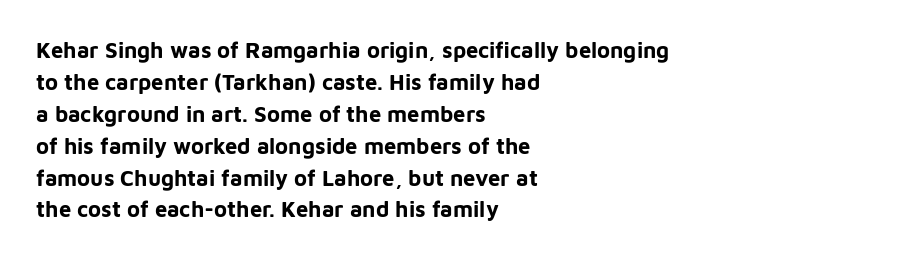
Q: Is the text bold? A: Yes.
Q: Is the text italic (slanted)? A: No, it is upright.
Q: Is the text underlined? A: No.
Q: How is the paragraph aligned? A: Left-aligned.
Q: Is the spacing between letters normal or unusually wide? A: Normal.
Q: Is the spacing between lines tight, normal or loose? A: Normal.
